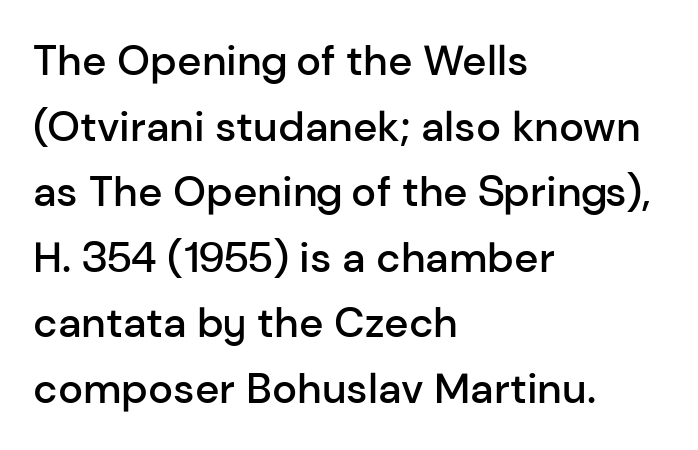
Q: Is the text bold? A: Semi-bold.
Q: Is the text italic (slanted)? A: No, it is upright.
Q: Is the typeface a serif or a sans-serif typeface? A: Sans-serif.
Q: Is the text underlined? A: No.
Q: How is the paragraph aligned? A: Left-aligned.
Q: Is the spacing between letters normal or unusually wide? A: Normal.
Q: Is the spacing between lines tight, normal or loose? A: Normal.
Q: Width (condensed, normal, or wide)? A: Normal.
Q: Stroke contrast? A: Low.
Q: x-height? A: Medium.
Q: Monospaced? A: No.
